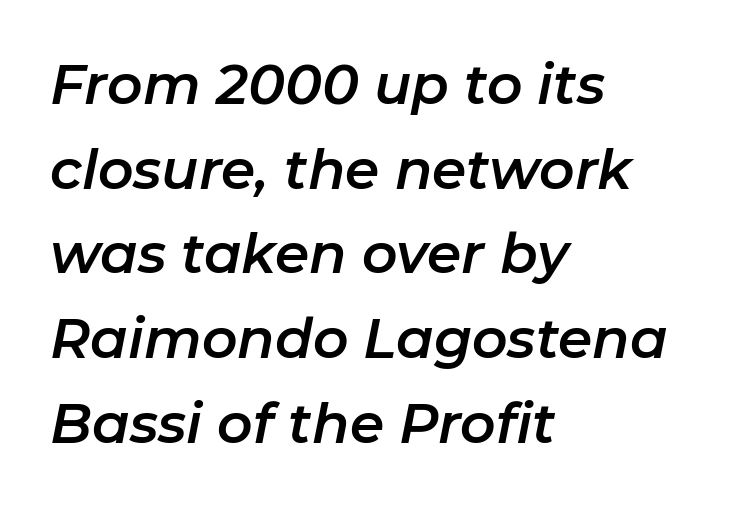
The image shows 55 px text type, italic (leaning right); set left-aligned, normal line spacing (1.54x), normal letter spacing, not underlined; low stroke contrast and a medium x-height.
